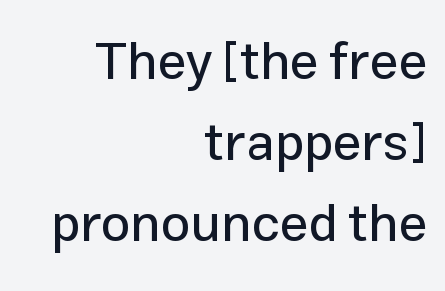
{"serif": "no", "italic": "no", "width": "normal", "stroke_contrast": "low", "x_height": "medium", "monospaced": "no", "underline": "no", "align": "right", "line_spacing": "normal", "line_spacing_ratio": 1.56, "letter_spacing": "normal", "letter_spacing_em": 0.0, "glyph_px": 52}
